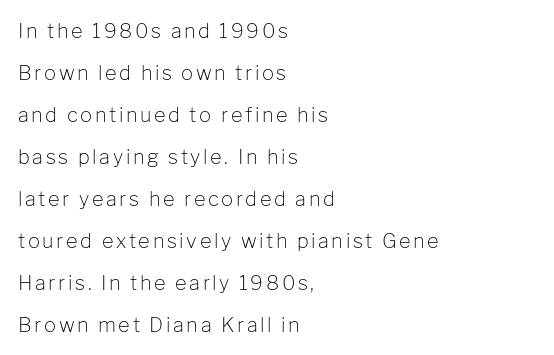
{"italic": "no", "bold": "no", "underline": "no", "align": "left", "line_spacing": "loose", "line_spacing_ratio": 2.1, "glyph_px": 20}
